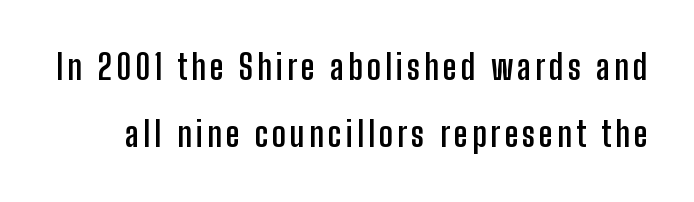
The image shows 34 px semibold, condensed sans-serif type, upright; set loose line spacing (1.98x), not underlined; low stroke contrast and a medium x-height.
